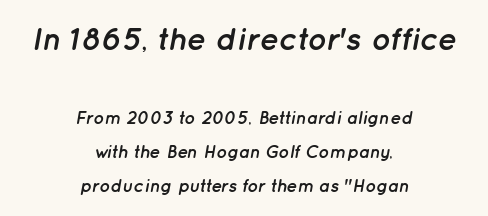
{"italic": "yes", "lean": "right", "slant_degrees": 12, "bold": "yes", "weight": "semibold", "width": "normal", "stroke_contrast": "low", "x_height": "medium", "monospaced": "no", "underline": "no", "align": "center", "line_spacing": "loose", "line_spacing_ratio": 1.91, "letter_spacing": "normal", "letter_spacing_em": 0.0, "larger_block": "first", "size_ratio": 1.78, "glyph_px": 32}
